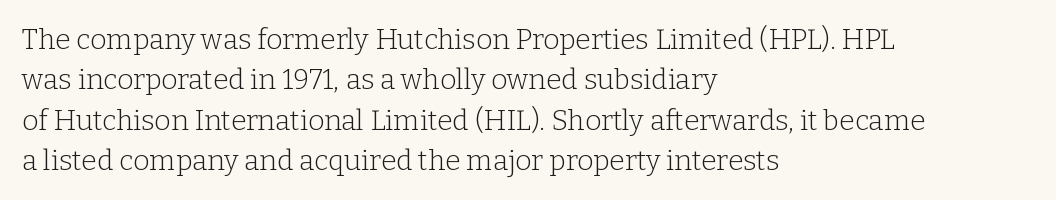
{"serif": "yes", "italic": "no", "bold": "no", "weight": "light", "width": "normal", "stroke_contrast": "low", "x_height": "medium", "monospaced": "no", "underline": "no", "align": "left", "line_spacing": "normal", "line_spacing_ratio": 1.44, "letter_spacing": "normal", "letter_spacing_em": 0.0, "glyph_px": 28}
